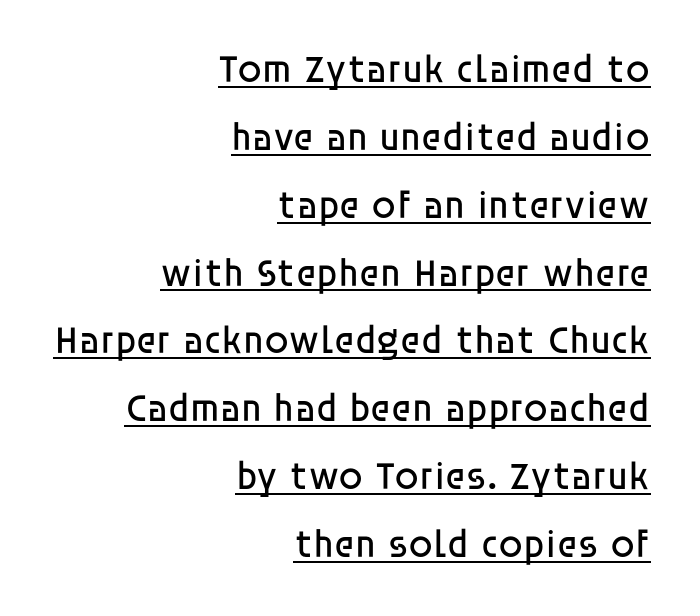
No feet cap the strokes, marking this as sans-serif type. Letter spacing: default. A student would call this right alignment; a typographer would say flush right, rag left. Compared with undecorated copy, this sample adds a rule below the words. Ink coverage per letter is moderate at most. Rendered with straight, roman letterforms.
